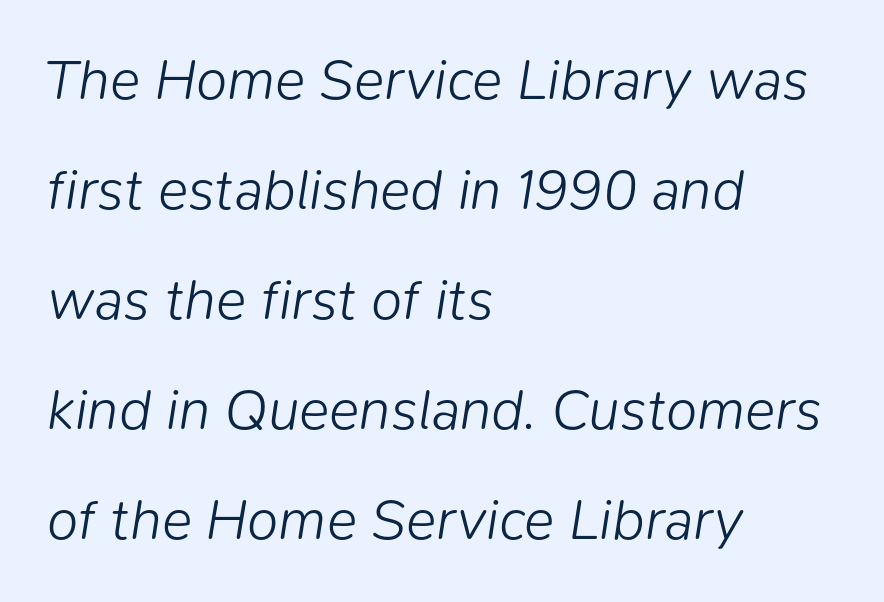
The face used here is rendered with its standard letterfit. Descender tails drop into unmarked territory. The passage shown is typed in a proportional face where columns would drift. The whole block is typeset with a tilt.
